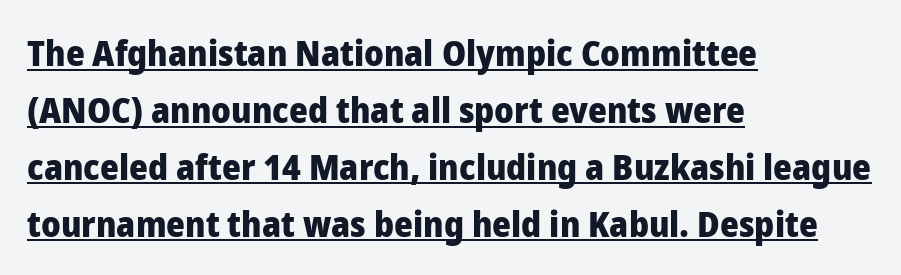
The image shows 36 px heavy sans-serif type, upright; set left-aligned, normal line spacing (1.58x), normal letter spacing, underlined; low stroke contrast and a medium x-height.
